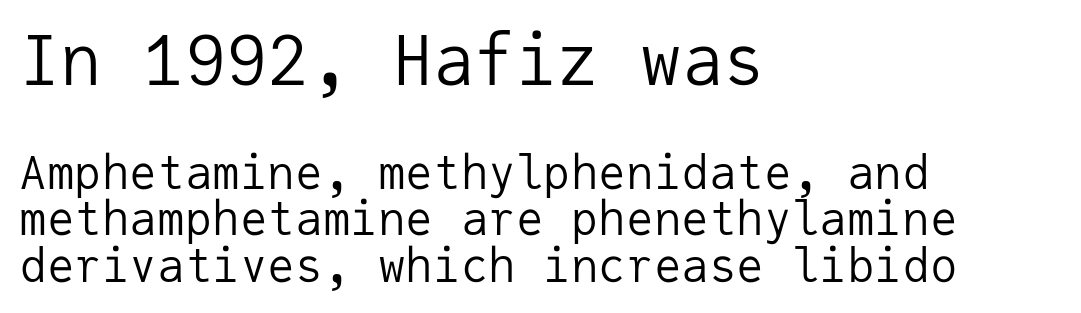
Leftover space on each line is placed entirely after the last word. Note: larger setting up top, smaller setting below. Nothing sits at the stroke ends, so this counts as sans-serif. Heaviness? Minimal to ordinary, like unemphasized prose. Posture: vertical.
